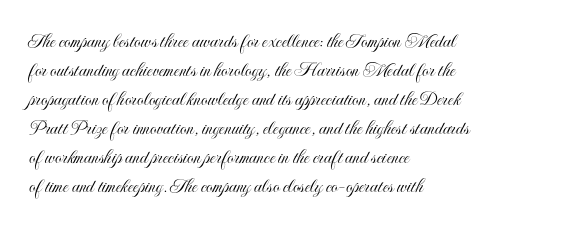
Does the leading feel generous? No, just average. Nobody touched the tracking dial on this one. Visually the block forms a straight wall on the left and a jagged coastline on the right.
